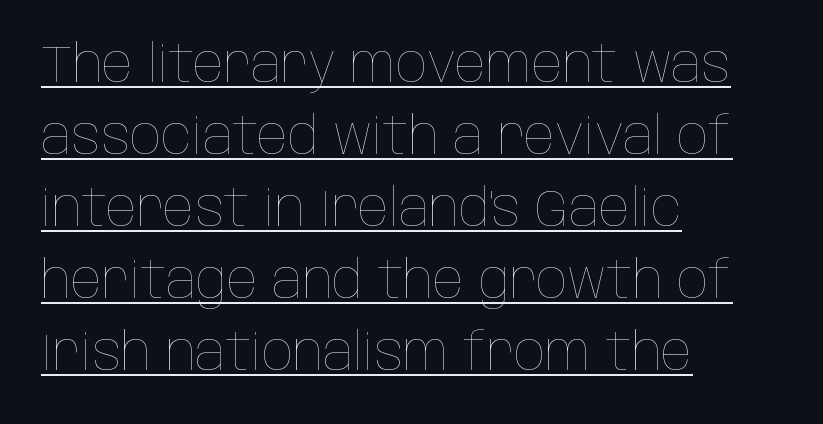
This sample has the flowing, uneven cadence of proportional lettering. Short note: letters normally spaced. Students, observe the line beneath the letters — that is underlining. The paragraph has a hard left edge and a soft right edge. Is the type heavy? It reads as light-to-regular instead. The letters stand upright; this is a roman face.
